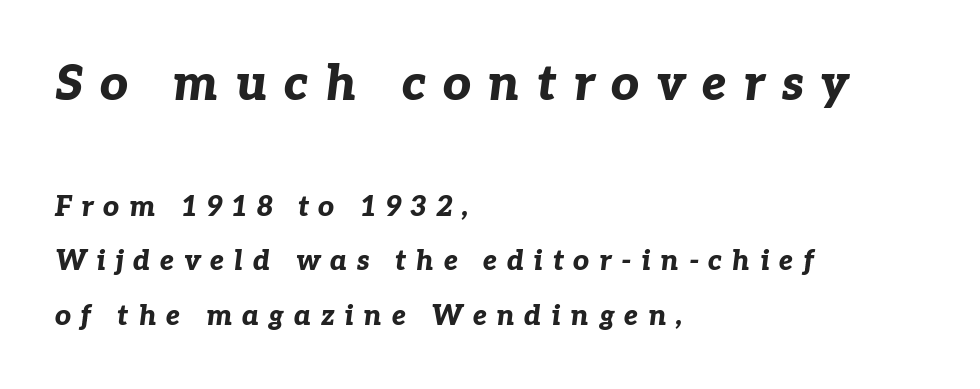
The image shows 49 px bold type, italic (leaning right); set left-aligned, loose line spacing (1.95x), unusually wide letter spacing (+0.34 em), not underlined; the first (top) block is 1.75x larger; low stroke contrast and a medium x-height.
